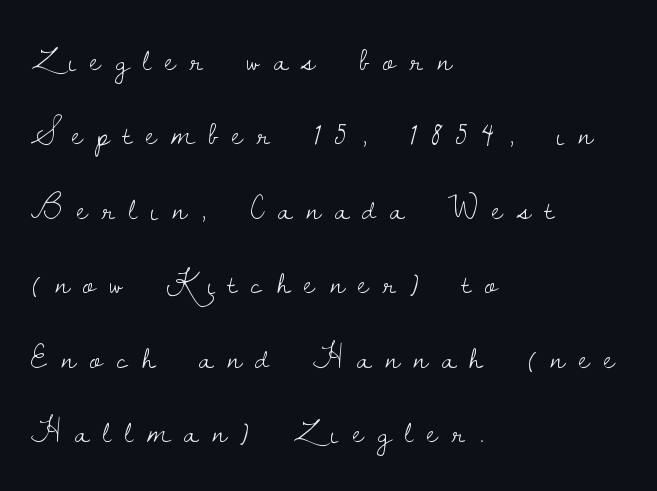
Q: Is the text bold? A: No.
Q: Is the text italic (slanted)? A: Yes.
Q: Is the typeface a serif or a sans-serif typeface? A: Serif.
Q: Is the text underlined? A: No.
Q: How is the paragraph aligned? A: Left-aligned.
Q: Is the spacing between letters normal or unusually wide? A: Unusually wide.
Q: Is the spacing between lines tight, normal or loose? A: Loose.
Q: Width (condensed, normal, or wide)? A: Normal.
Q: Stroke contrast? A: Low.
Q: x-height? A: Small.
Q: Monospaced? A: No.
